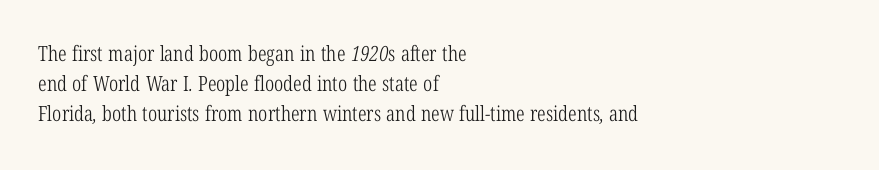
Q: Is the text bold? A: No.
Q: Is the text underlined? A: No.
Q: How is the paragraph aligned? A: Left-aligned.
Q: Is the spacing between letters normal or unusually wide? A: Normal.
Q: Is the spacing between lines tight, normal or loose? A: Normal.
